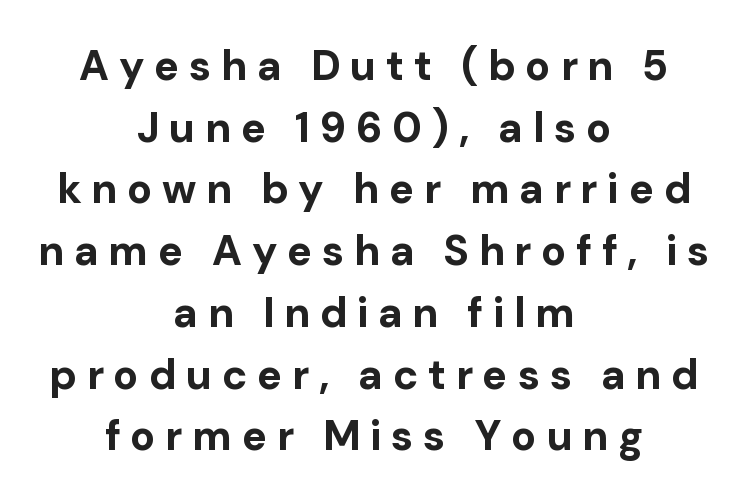
{"serif": "no", "italic": "no", "bold": "yes", "weight": "bold", "width": "normal", "stroke_contrast": "low", "x_height": "medium", "monospaced": "no", "underline": "no", "align": "center", "line_spacing": "normal", "line_spacing_ratio": 1.47, "letter_spacing": "wide", "letter_spacing_em": 0.23, "glyph_px": 42}
